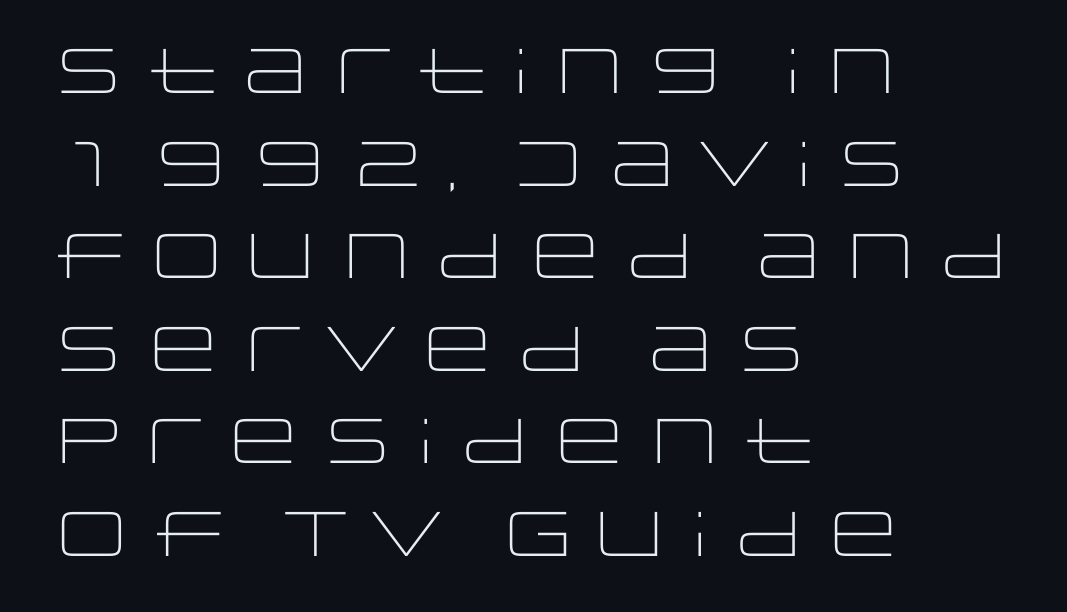
Designer's note — italics off, roman on. The gap between lines stays unmarked. Regular leading. The rendering uses natural spacing where letterforms have individual widths.
